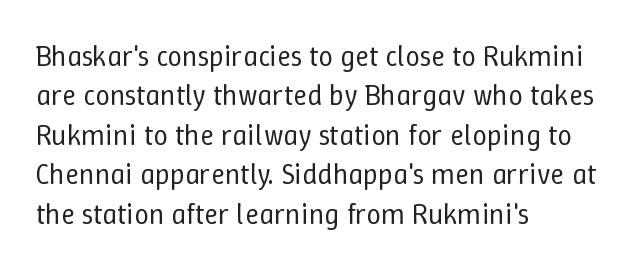
The image shows 29 px regular-weight type, upright; set left-aligned, normal line spacing (1.36x), normal letter spacing, not underlined; low stroke contrast and a medium x-height.
